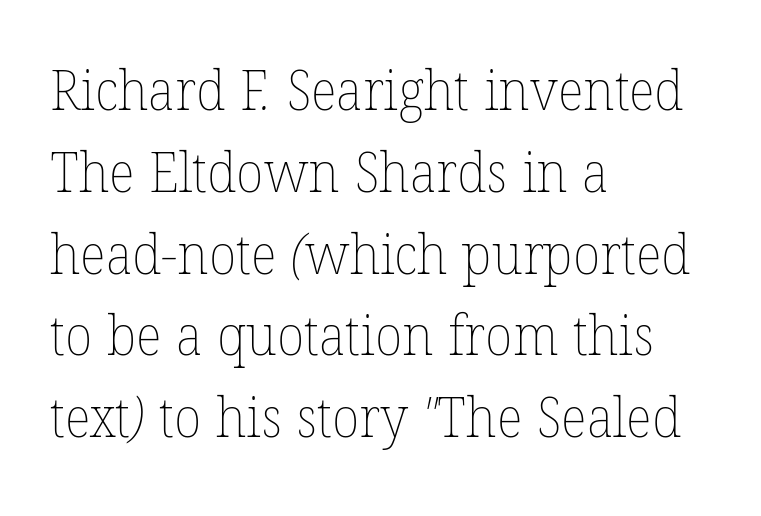
{"bold": "no", "weight": "thin", "width": "normal", "stroke_contrast": "low", "x_height": "medium", "monospaced": "no", "underline": "no", "align": "left", "line_spacing": "normal", "line_spacing_ratio": 1.46, "letter_spacing": "normal", "letter_spacing_em": 0.0, "glyph_px": 56}
